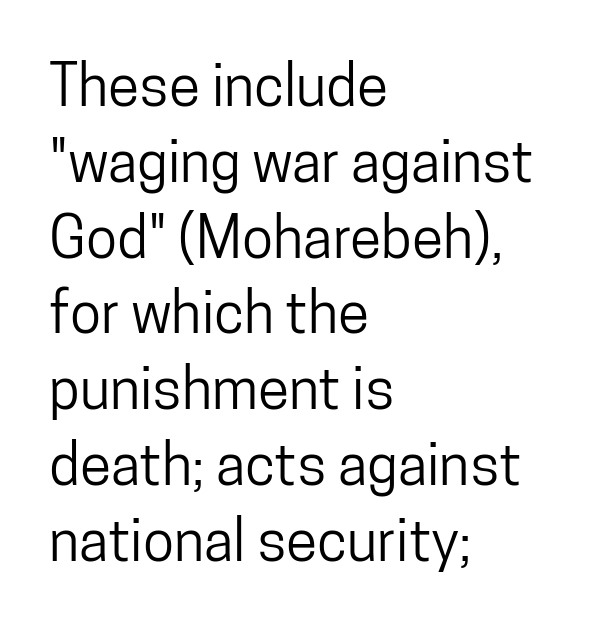
Q: Is the text italic (slanted)? A: No, it is upright.
Q: Is the typeface a serif or a sans-serif typeface? A: Sans-serif.
Q: Is the text underlined? A: No.
Q: How is the paragraph aligned? A: Left-aligned.
Q: Is the spacing between letters normal or unusually wide? A: Normal.
Q: Is the spacing between lines tight, normal or loose? A: Normal.
Q: Width (condensed, normal, or wide)? A: Condensed.
Q: Stroke contrast? A: Low.
Q: x-height? A: Medium.
Q: Monospaced? A: No.
